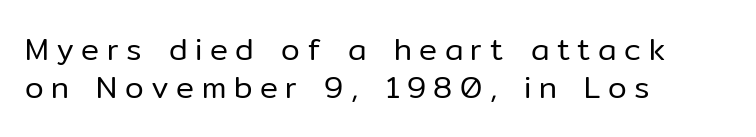
The image shows 30 px regular-weight sans-serif type, upright; set left-aligned, normal line spacing (1.27x), unusually wide letter spacing (+0.25 em), not underlined; low stroke contrast and a medium x-height.
